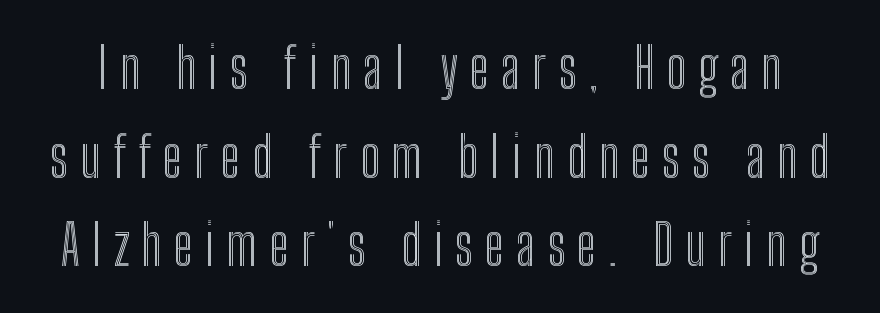
The image shows 55 px condensed type, upright; set normal line spacing (1.61x), unusually wide letter spacing (+0.22 em), not underlined; a medium x-height.
